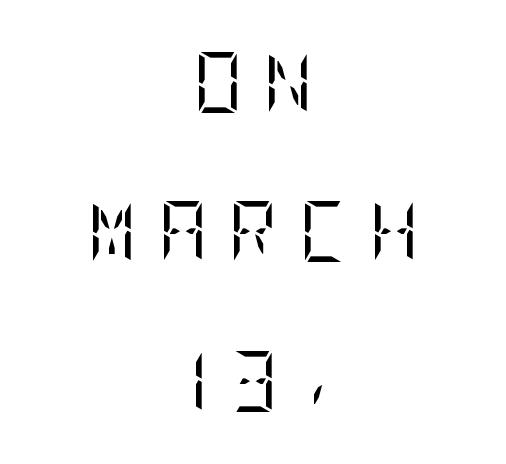
The image shows 61 px regular-weight, condensed serif type, upright; set centered, loose line spacing (2.45x), unusually wide letter spacing (+0.34 em), not underlined; low stroke contrast and a large x-height.
